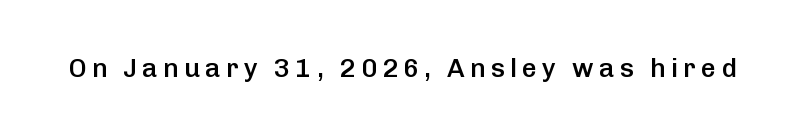
Weight: semibold (demi). The type sits square on the baseline with zero lean. In terms of letterspacing, this is a distinctly airy, spread setting. Descenders hang freely into open space.
